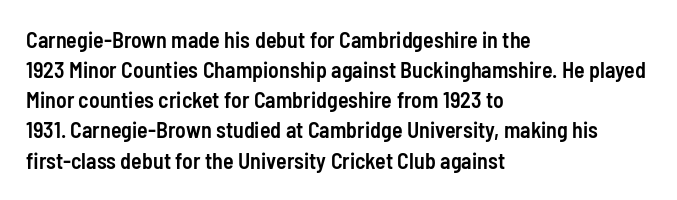
Q: Is the text bold? A: Semi-bold.
Q: Is the text italic (slanted)? A: No, it is upright.
Q: Is the text underlined? A: No.
Q: How is the paragraph aligned? A: Left-aligned.
Q: Is the spacing between letters normal or unusually wide? A: Normal.
Q: Is the spacing between lines tight, normal or loose? A: Normal.
